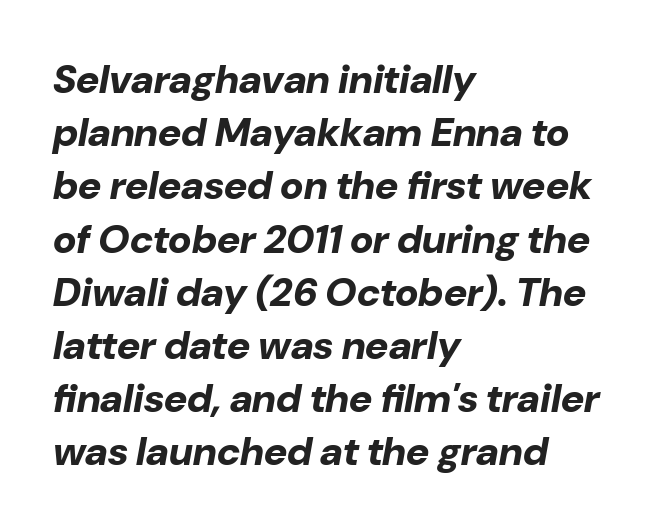
In terms of weight, the rendering is a true, heavy bold. These lines sit exactly where default settings would place them. Each letter keeps its own natural width here, so spacing adapts to shape. The type is set solid horizontally, with unmodified tracking. Where is the straight margin? On the left.
